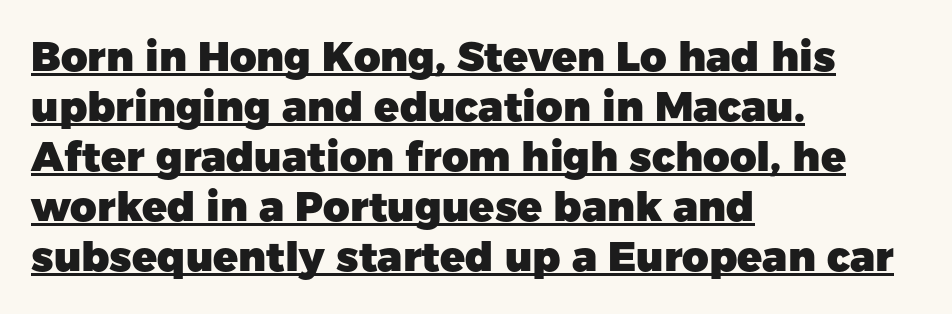
{"serif": "no", "italic": "no", "bold": "yes", "weight": "heavy", "width": "normal", "stroke_contrast": "low", "x_height": "medium", "monospaced": "no", "underline": "yes", "align": "left", "line_spacing_ratio": 1.22, "letter_spacing": "normal", "letter_spacing_em": 0.0, "glyph_px": 41}
